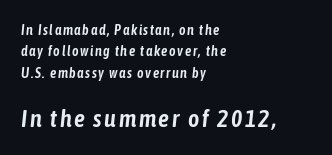
The rows are spaced the way most documents space them. Yep, that's italic — everything's leaning. The gap between lines stays unmarked. Which of the two is more prominent by size? The second, at the bottom. One-word summary of the alignment: left.
